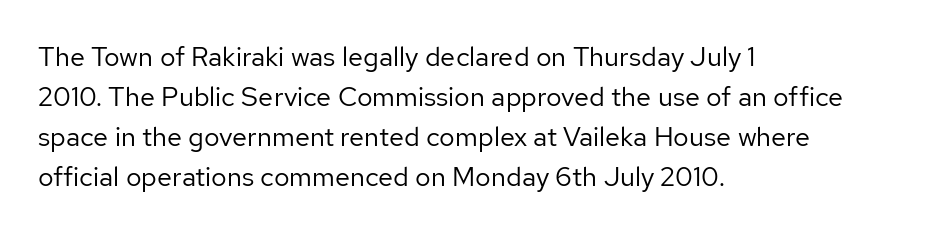
Q: Is the text bold? A: No.
Q: Is the text italic (slanted)? A: No, it is upright.
Q: Is the text underlined? A: No.
Q: How is the paragraph aligned? A: Left-aligned.
Q: Is the spacing between letters normal or unusually wide? A: Normal.
Q: Is the spacing between lines tight, normal or loose? A: Normal.
